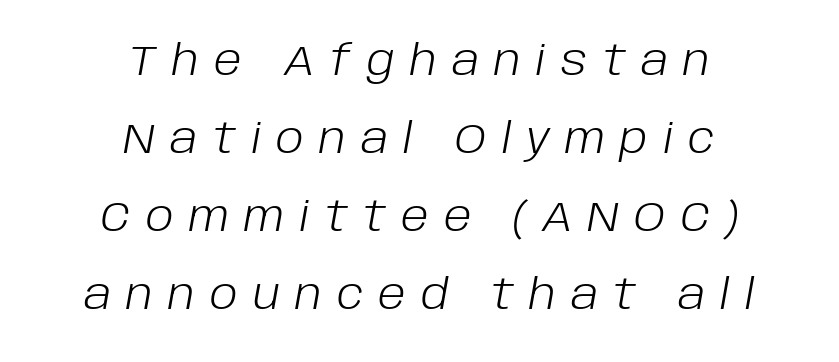
The strokes are not fattened; the text isn't bold. There's an unmistakable incline to the writing here. Note the varied advance widths — an 'i' is clearly narrower than an 'm'. What stands out about the letter spacing? Its width — letters are far apart. Layout note: lines centered.
